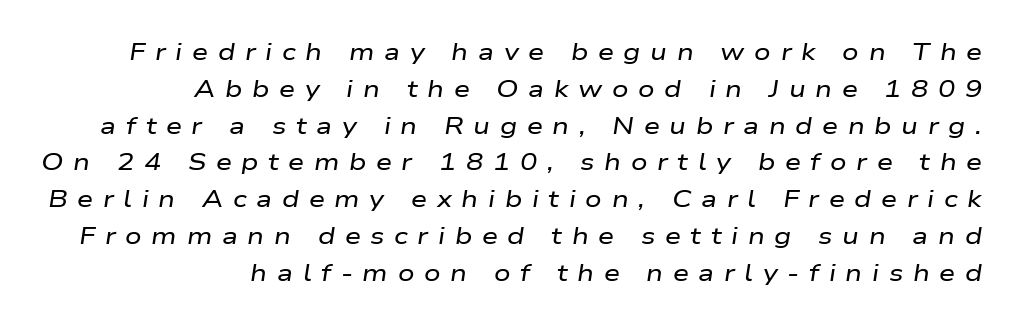
{"italic": "yes", "lean": "right", "slant_degrees": 9, "underline": "no", "align": "right", "line_spacing": "normal", "line_spacing_ratio": 1.6, "letter_spacing": "wide", "letter_spacing_em": 0.42, "glyph_px": 23}
